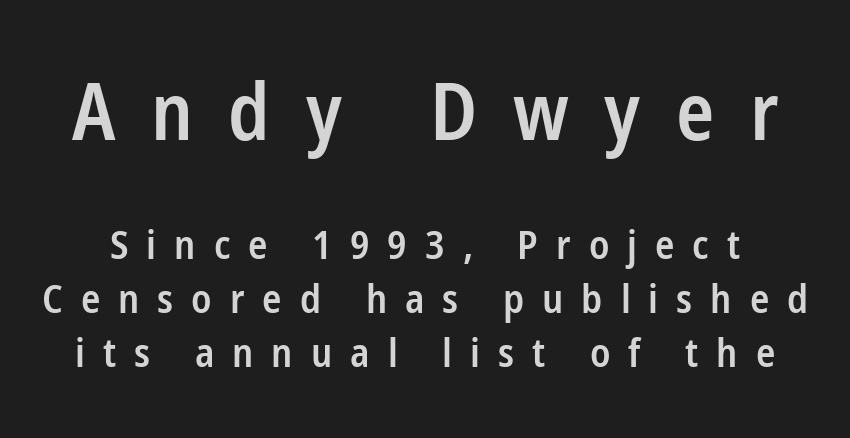
The typesetting leans somewhat heavy: a semibold. Whoever set this chose a conventional vertical rhythm. The lettering stays uniformly vertical, giving the passage a roman look. The face used here appears at its bigger size in the upper chunk. Does the type have serifs? No, each stem ends abruptly.
